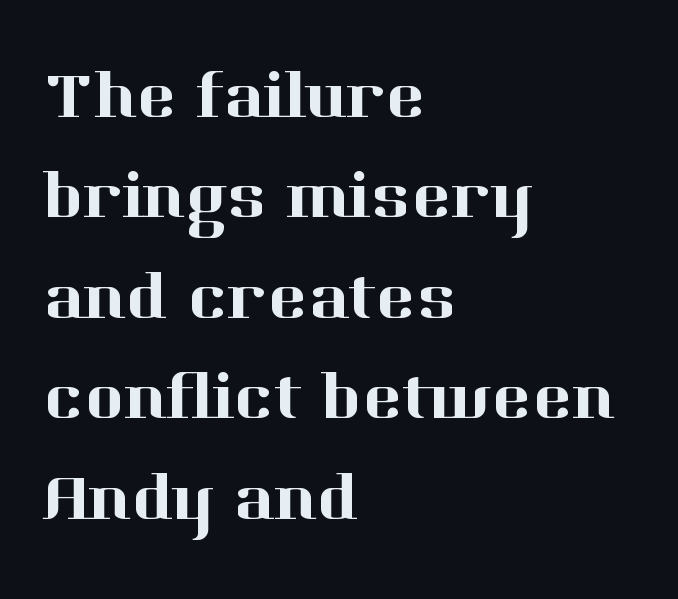
Just letters on the line, the space beneath them empty. Rendered with straight, roman letterforms. The setting favours the left margin, as ordinary paragraphs usually do. Varying glyph widths throughout — classic text-font behaviour. What's the leading like? Ordinary, nothing unusual. Letterform terminals end in serifs throughout the passage.
